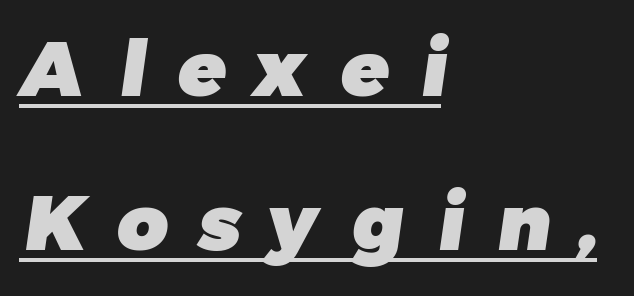
Q: Is the text bold? A: Yes.
Q: Is the typeface a serif or a sans-serif typeface? A: Sans-serif.
Q: Is the text underlined? A: Yes.
Q: How is the paragraph aligned? A: Left-aligned.
Q: Is the spacing between letters normal or unusually wide? A: Unusually wide.
Q: Is the spacing between lines tight, normal or loose? A: Loose.
Q: Width (condensed, normal, or wide)? A: Normal.
Q: Stroke contrast? A: Low.
Q: x-height? A: Medium.
Q: Monospaced? A: No.
